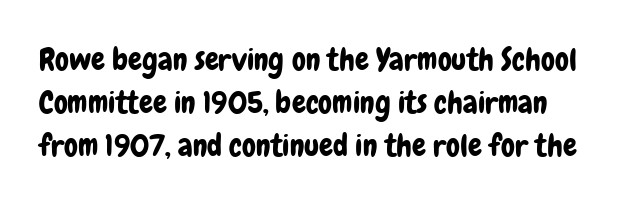
Q: Is the text italic (slanted)? A: No, it is upright.
Q: Is the typeface a serif or a sans-serif typeface? A: Sans-serif.
Q: Is the text underlined? A: No.
Q: How is the paragraph aligned? A: Left-aligned.
Q: Is the spacing between letters normal or unusually wide? A: Normal.
Q: Is the spacing between lines tight, normal or loose? A: Normal.
Q: Width (condensed, normal, or wide)? A: Condensed.
Q: Stroke contrast? A: Low.
Q: x-height? A: Medium.
Q: Monospaced? A: No.
